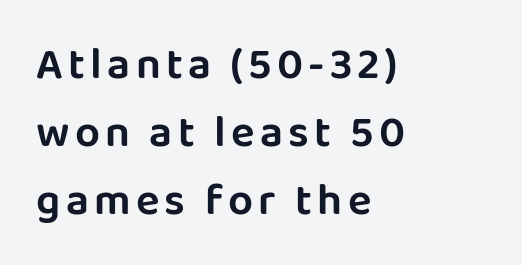
The image shows 44 px sans-serif type, upright; set left-aligned, normal line spacing (1.55x), not underlined; low stroke contrast and a large x-height.
